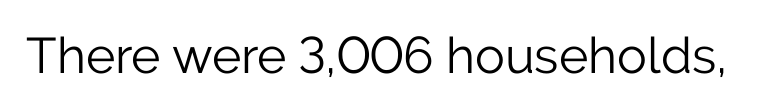
Stroke mass is kept to a normal reading level or below. Has an underline been added? It has not. This sample uses plain, unmodified letter spacing. Vertical strokes here are truly vertical.
